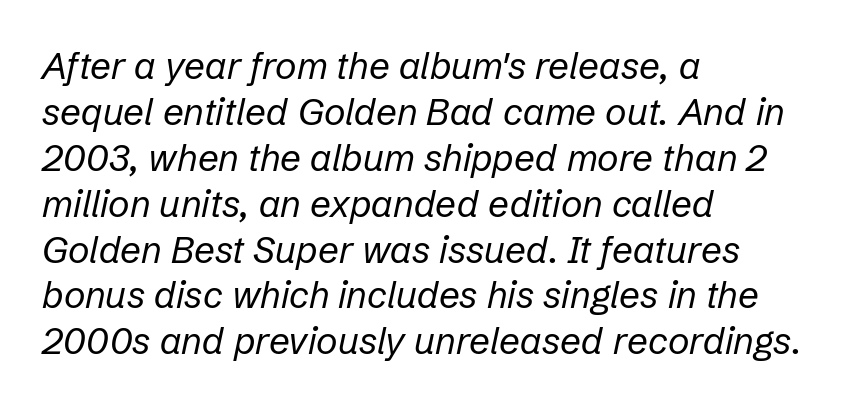
Q: Is the text bold? A: No.
Q: Is the text italic (slanted)? A: Yes, it leans right by about 12 degrees.
Q: Is the text underlined? A: No.
Q: How is the paragraph aligned? A: Left-aligned.
Q: Is the spacing between letters normal or unusually wide? A: Normal.
Q: Width (condensed, normal, or wide)? A: Normal.
Q: Stroke contrast? A: Low.
Q: x-height? A: Medium.
Q: Monospaced? A: No.
